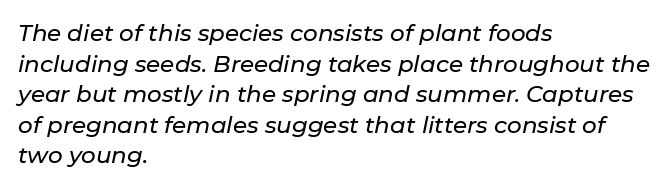
Each new line begins a customary step beneath the previous one. The letterforms sit shoulder to shoulder at normal distance. Rule under the text: the space is simply empty. The letters are slanted; this is an italic face. These lines stack with their left ends in a neat column.
